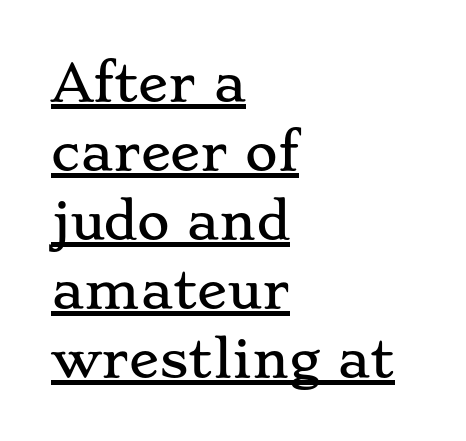
{"serif": "yes", "italic": "no", "width": "wide", "stroke_contrast": "low", "x_height": "small", "monospaced": "no", "underline": "yes", "align": "left", "line_spacing": "normal", "line_spacing_ratio": 1.38, "letter_spacing": "normal", "letter_spacing_em": 0.0, "glyph_px": 50}
